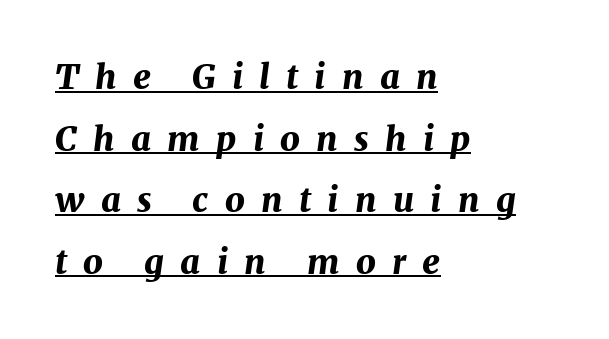
{"italic": "yes", "lean": "right", "slant_degrees": 7, "bold": "yes", "weight": "bold", "width": "normal", "stroke_contrast": "medium", "x_height": "medium", "monospaced": "no", "underline": "yes", "align": "left", "line_spacing_ratio": 1.81, "letter_spacing": "wide", "letter_spacing_em": 0.48, "glyph_px": 34}
